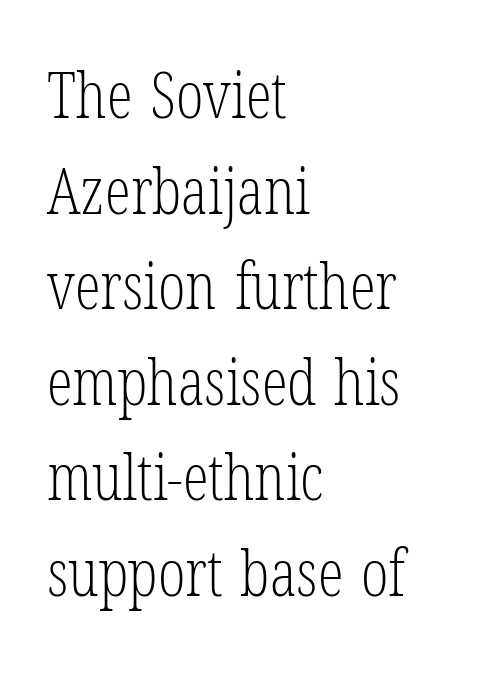
{"serif": "yes", "italic": "no", "bold": "no", "weight": "light", "width": "condensed", "stroke_contrast": "low", "x_height": "medium", "monospaced": "no", "underline": "no", "align": "left", "line_spacing": "normal", "line_spacing_ratio": 1.47, "letter_spacing": "normal", "letter_spacing_em": 0.0, "glyph_px": 65}
